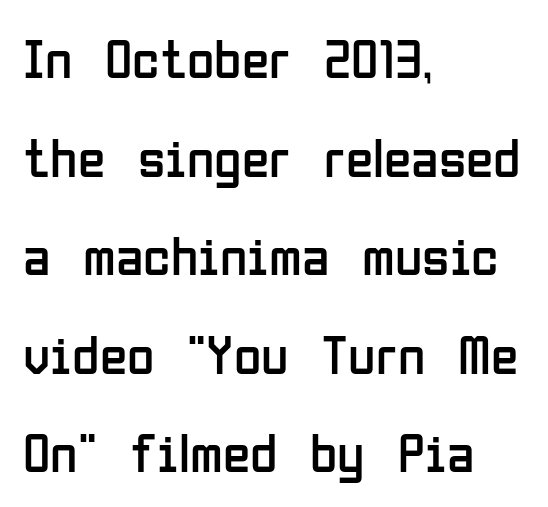
Stroke thickness stays within the range of a standard reading face or lighter. Check under the words: just untouched page. Spacing verdict: proportional, widths tailored to each character. The lettering holds an erect, upright posture throughout.
